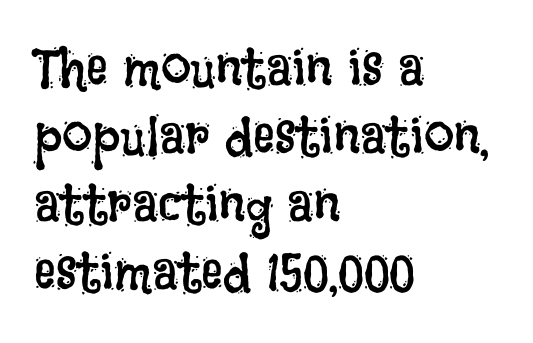
Ink coverage per letter is moderate at most. Summary of vertical rhythm: regular, with standard interline spacing. There is no visible air inserted between adjacent glyphs. When letters stand straight like this, we call the style roman or upright. In CSS terms this would be text-align: left. Each letter keeps its own natural width here, so spacing adapts to shape.
